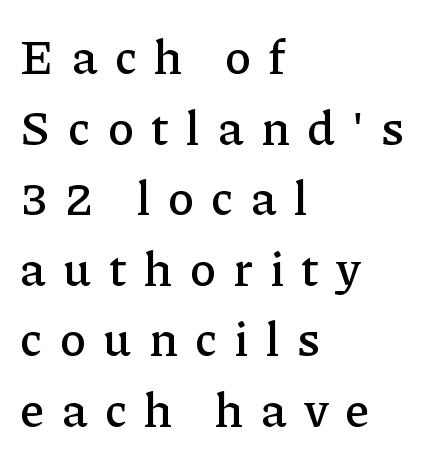
The image shows 48 px serif type, upright; set left-aligned, normal line spacing (1.47x), unusually wide letter spacing (+0.36 em), not underlined; low stroke contrast and a medium x-height.
